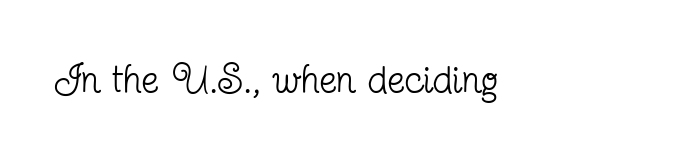
The image shows 39 px regular-weight, condensed serif type, upright; set normal letter spacing, not underlined; low stroke contrast and a medium x-height.
